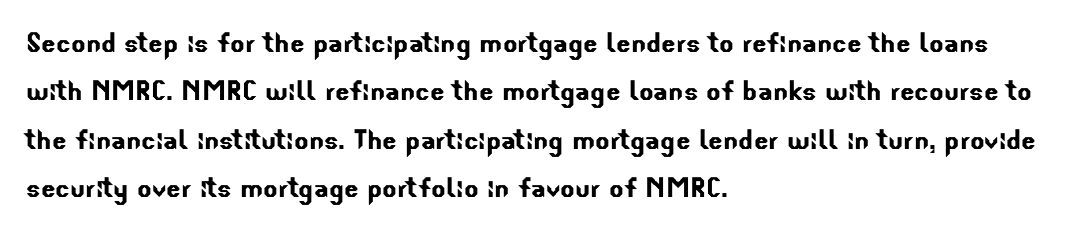
Q: Is the typeface a serif or a sans-serif typeface? A: Sans-serif.
Q: Is the text underlined? A: No.
Q: How is the paragraph aligned? A: Left-aligned.
Q: Is the spacing between letters normal or unusually wide? A: Normal.
Q: Is the spacing between lines tight, normal or loose? A: Normal.
Q: Width (condensed, normal, or wide)? A: Normal.
Q: Stroke contrast? A: Low.
Q: x-height? A: Small.
Q: Monospaced? A: No.
